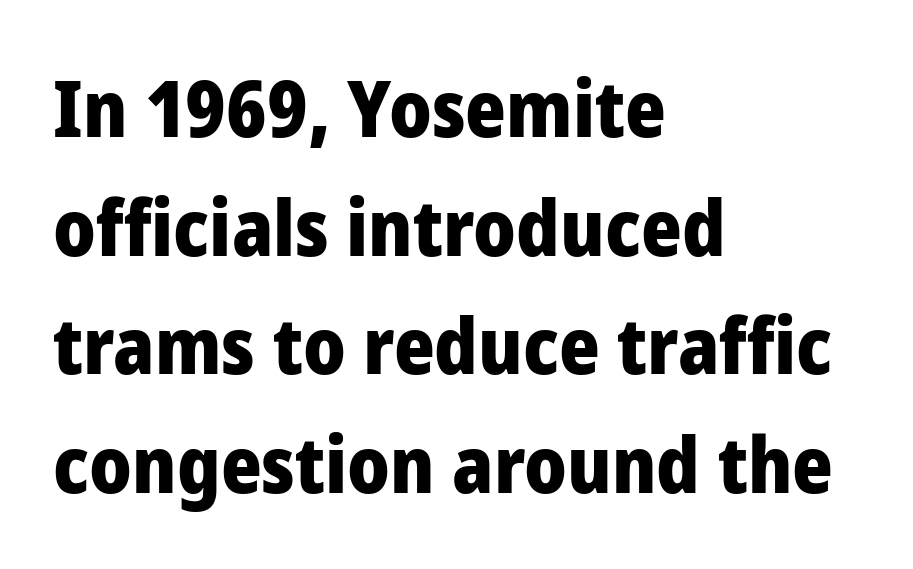
The image shows 78 px heavy sans-serif type, upright; set left-aligned, normal line spacing (1.52x), normal letter spacing, not underlined; low stroke contrast and a medium x-height.
